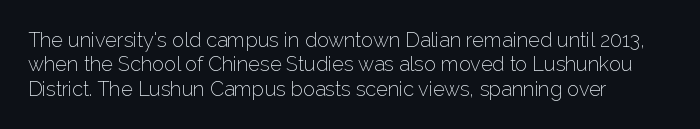
These lines keep a tight, regular rhythm from letter to letter. In CSS terms this would be text-align: left. Weight: in the light-to-regular range. This is roman type, the default non-slanted kind. Decoration check: the copy has no underline.
